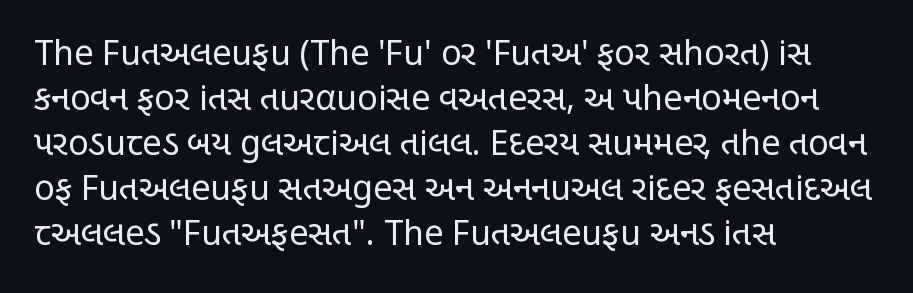
The image shows 34 px regular-weight, condensed sans-serif type, upright; set left-aligned, normal line spacing (1.32x), normal letter spacing, not underlined; low stroke contrast and a large x-height.
